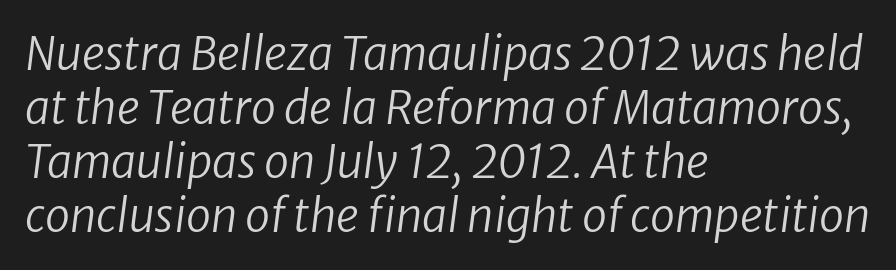
The typesetter chose a ragged-right arrangement here. Is the letter spacing exaggerated? No — it looks like the ordinary default. Any mark beneath the type? The region is blank. Here the designer chose a conventional face with non-uniform glyph widths.
